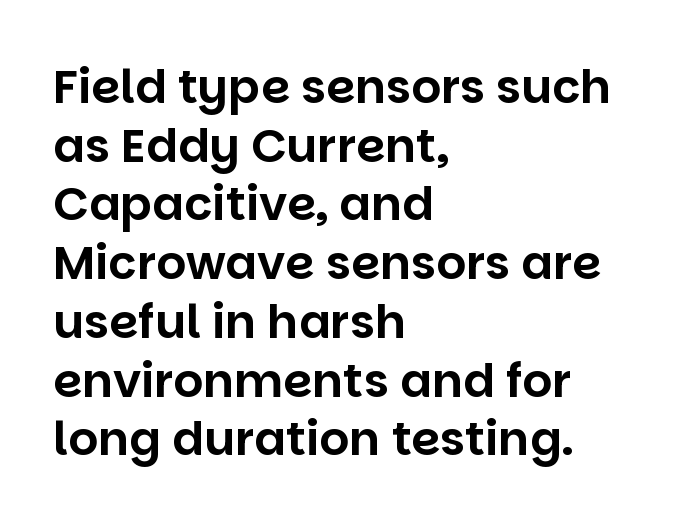
Q: Is the text italic (slanted)? A: No, it is upright.
Q: Is the typeface a serif or a sans-serif typeface? A: Sans-serif.
Q: Is the text underlined? A: No.
Q: How is the paragraph aligned? A: Left-aligned.
Q: Is the spacing between letters normal or unusually wide? A: Normal.
Q: Is the spacing between lines tight, normal or loose? A: Normal.
Q: Width (condensed, normal, or wide)? A: Normal.
Q: Stroke contrast? A: Low.
Q: x-height? A: Large.
Q: Monospaced? A: No.
